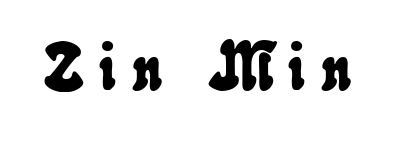
{"width": "condensed", "stroke_contrast": "low", "x_height": "small", "monospaced": "no", "underline": "no", "letter_spacing": "wide", "letter_spacing_em": 0.23, "glyph_px": 67}
